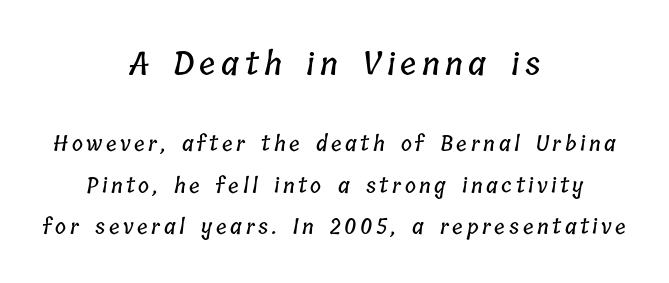
The image shows 32 px condensed type; set centered, loose line spacing (1.98x), not underlined; the first (top) block is 1.52x larger; low stroke contrast and a medium x-height.
